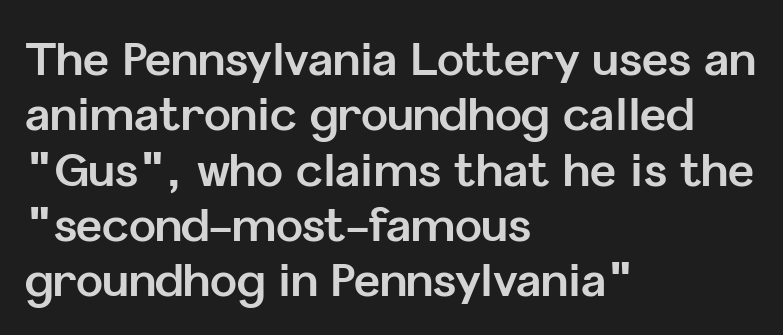
The paragraph has a hard left edge and a soft right edge. If you drew a line through each stem, it would be perfectly vertical. In terms of letterspacing, this is plain default setting. The space directly below the letters is spotless. You'd pick this weight for a headline — it's a proper bold. The passage shown is typed in a proportional face where columns would drift.
